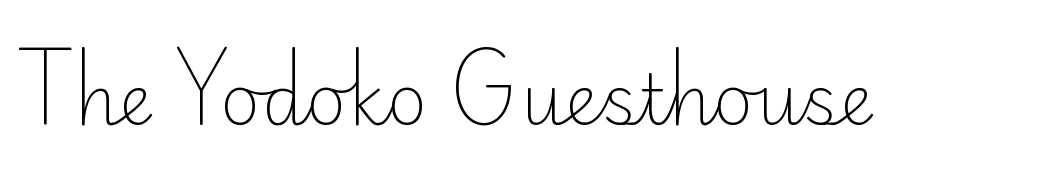
What kind of face is this? One without serifs — a sans. The letterforms sit shoulder to shoulder at normal distance. The gap between lines stays unmarked. The letters advance in unequal steps, a hallmark of proportional type.
